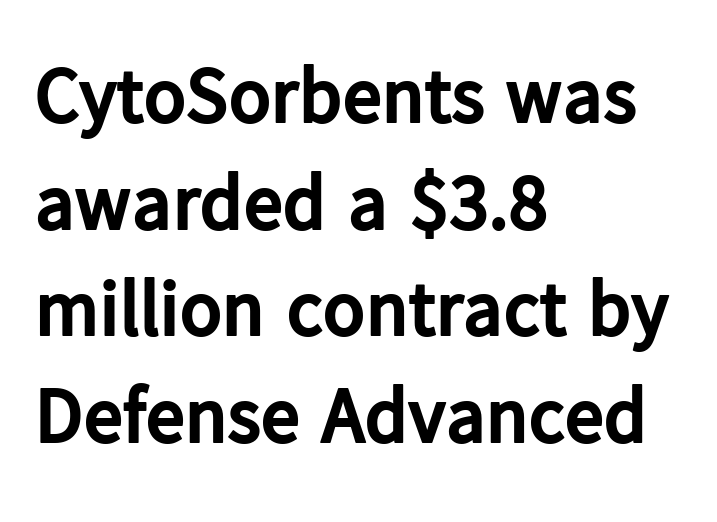
The rendering uses natural spacing where letterforms have individual widths. Characters remain perfectly vertical along every line. The horizontal fit of the characters is conventional and even. Interline gaps are of average width in this sample. Nobody drew a line under any word here.
